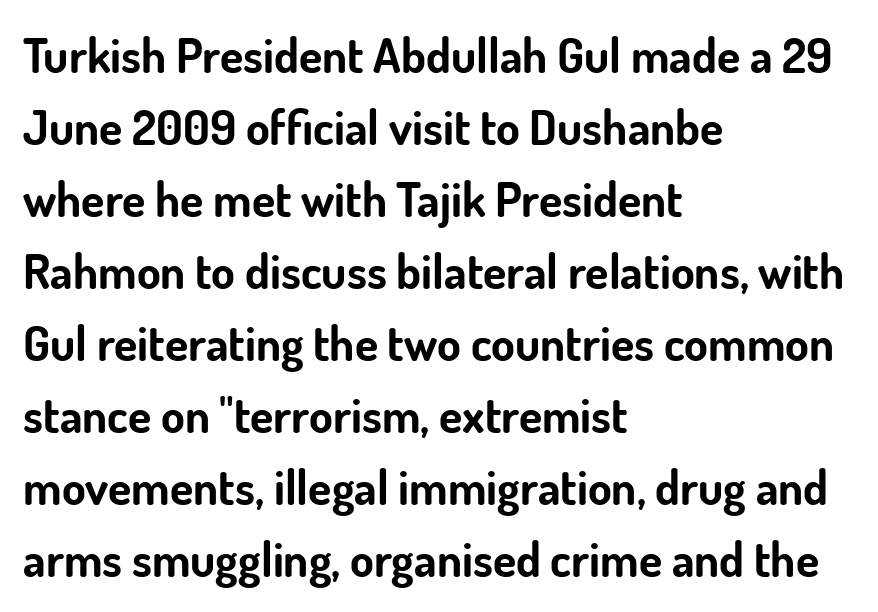
{"serif": "no", "italic": "no", "bold": "yes", "weight": "bold", "width": "normal", "stroke_contrast": "low", "x_height": "small", "monospaced": "no", "underline": "no", "align": "left", "line_spacing": "normal", "line_spacing_ratio": 1.5, "letter_spacing": "normal", "letter_spacing_em": 0.0, "glyph_px": 48}
